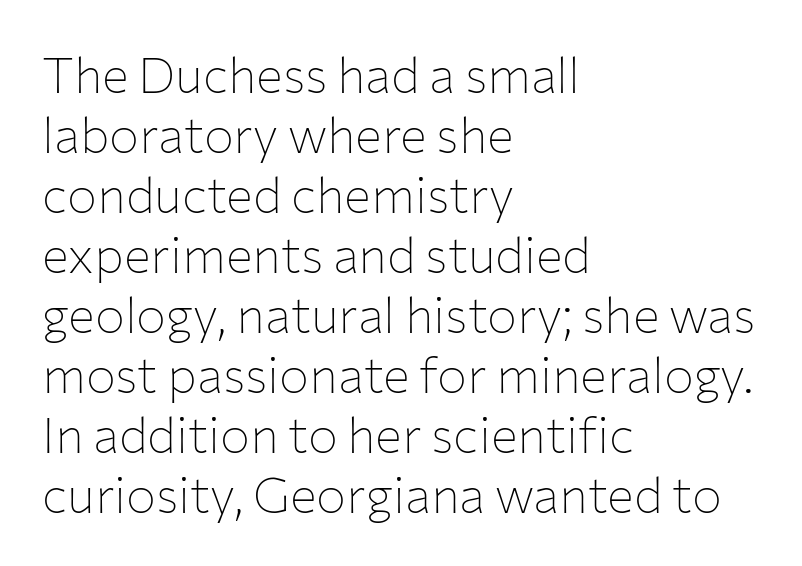
{"serif": "no", "italic": "no", "bold": "no", "weight": "thin", "width": "normal", "stroke_contrast": "low", "x_height": "medium", "monospaced": "no", "underline": "no", "align": "left", "line_spacing_ratio": 1.2, "letter_spacing": "normal", "letter_spacing_em": 0.0, "glyph_px": 50}
